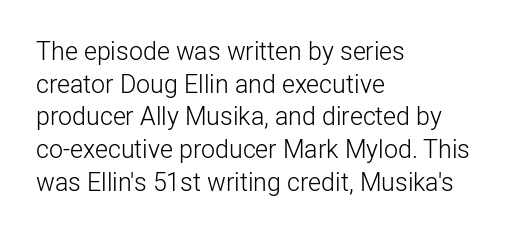
What's the leading like? Ordinary, nothing unusual. The passage shown has conventional tracking throughout. The typography opts for an upright posture over an oblique one. The passage is arranged the way most books set body copy — flush left.
